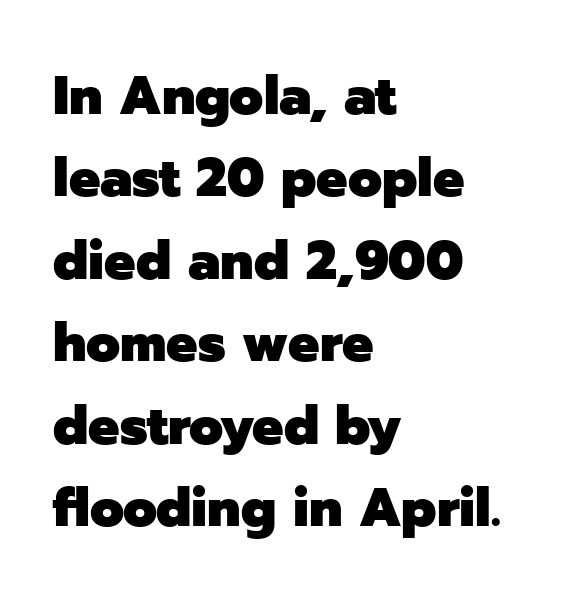
Q: Is the text bold? A: Yes.
Q: Is the text italic (slanted)? A: No, it is upright.
Q: Is the typeface a serif or a sans-serif typeface? A: Sans-serif.
Q: Is the text underlined? A: No.
Q: How is the paragraph aligned? A: Left-aligned.
Q: Is the spacing between letters normal or unusually wide? A: Normal.
Q: Is the spacing between lines tight, normal or loose? A: Normal.
Q: Width (condensed, normal, or wide)? A: Normal.
Q: Stroke contrast? A: Low.
Q: x-height? A: Medium.
Q: Monospaced? A: No.
